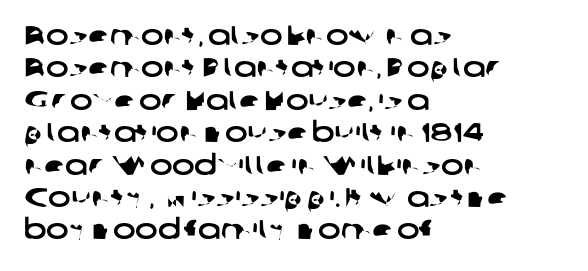
{"underline": "no", "align": "left", "line_spacing_ratio": 1.2, "letter_spacing": "normal", "letter_spacing_em": 0.0, "glyph_px": 27}
